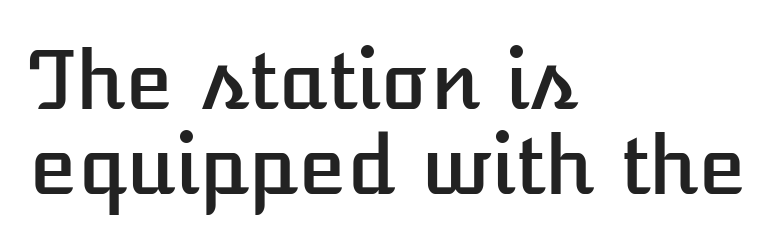
Q: Is the text italic (slanted)? A: No, it is upright.
Q: Is the text underlined? A: No.
Q: How is the paragraph aligned? A: Left-aligned.
Q: Is the spacing between letters normal or unusually wide? A: Normal.
Q: Is the spacing between lines tight, normal or loose? A: Tight.
Q: Width (condensed, normal, or wide)? A: Normal.
Q: Stroke contrast? A: Low.
Q: x-height? A: Medium.
Q: Monospaced? A: No.
